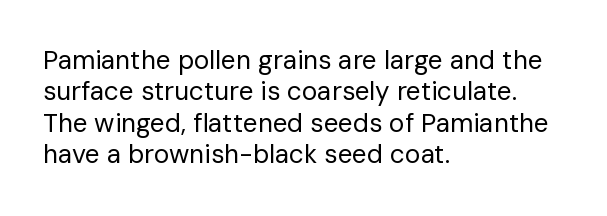
Q: Is the text bold? A: No.
Q: Is the text italic (slanted)? A: No, it is upright.
Q: Is the text underlined? A: No.
Q: How is the paragraph aligned? A: Left-aligned.
Q: Is the spacing between letters normal or unusually wide? A: Normal.
